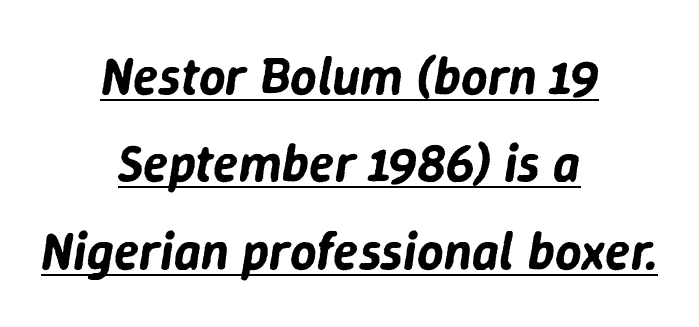
The letters are slanted; this is an italic face. These lines keep a tight, regular rhythm from letter to letter. The letters advance in unequal steps, a hallmark of proportional type. Like a heading marked for emphasis, these lines bear an underscore.
